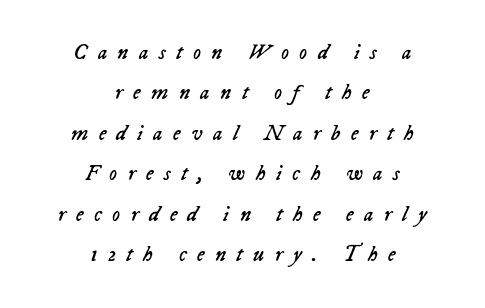
The paragraph shown floats in the horizontal middle. The letters are slanted; this is an italic face. Descender tails drop into unmarked territory. Caption: face not bold, strokes unweighted.
